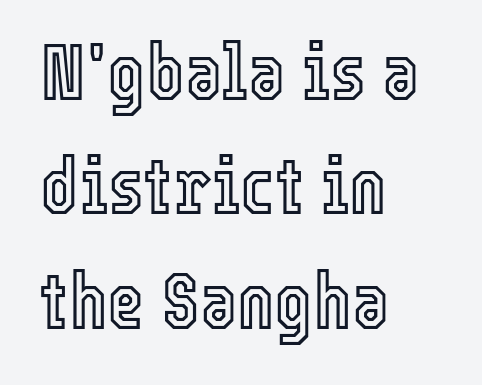
Q: Is the text italic (slanted)? A: No, it is upright.
Q: Is the text underlined? A: No.
Q: How is the paragraph aligned? A: Left-aligned.
Q: Is the spacing between letters normal or unusually wide? A: Normal.
Q: Is the spacing between lines tight, normal or loose? A: Normal.
Q: Width (condensed, normal, or wide)? A: Condensed.
Q: x-height? A: Medium.
Q: Monospaced? A: No.
